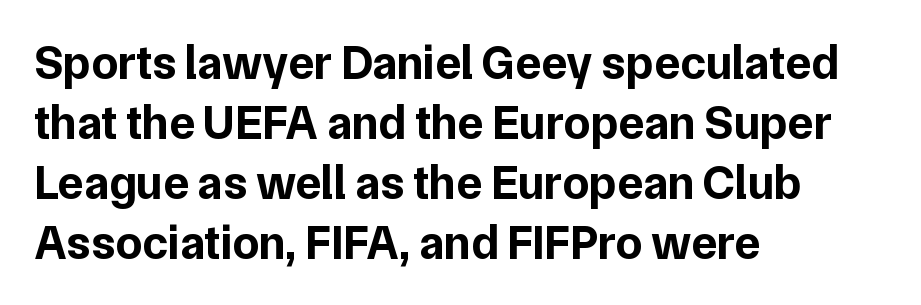
{"serif": "no", "italic": "no", "bold": "yes", "weight": "bold", "width": "normal", "stroke_contrast": "low", "x_height": "medium", "monospaced": "no", "underline": "no", "align": "left", "line_spacing": "normal", "line_spacing_ratio": 1.25, "letter_spacing": "normal", "letter_spacing_em": 0.0, "glyph_px": 48}
